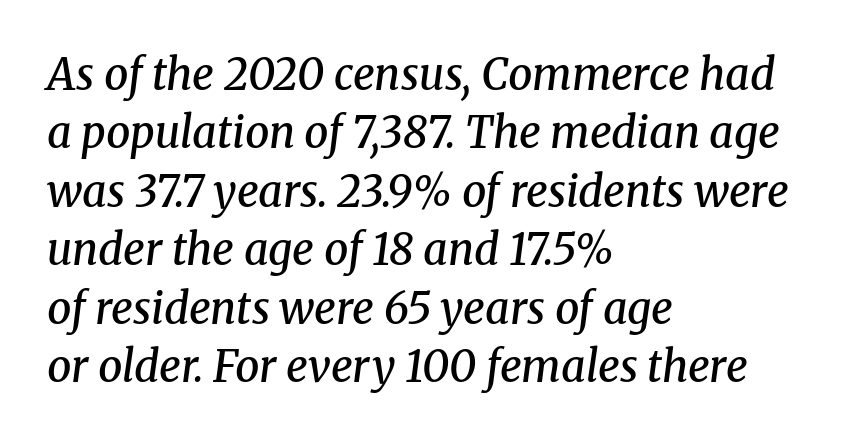
Q: Is the text bold? A: Semi-bold.
Q: Is the text italic (slanted)? A: Yes, it leans right by about 8 degrees.
Q: Is the typeface a serif or a sans-serif typeface? A: Serif.
Q: Is the text underlined? A: No.
Q: How is the paragraph aligned? A: Left-aligned.
Q: Is the spacing between letters normal or unusually wide? A: Normal.
Q: Is the spacing between lines tight, normal or loose? A: Normal.
Q: Width (condensed, normal, or wide)? A: Normal.
Q: Stroke contrast? A: Medium.
Q: x-height? A: Medium.
Q: Monospaced? A: No.
